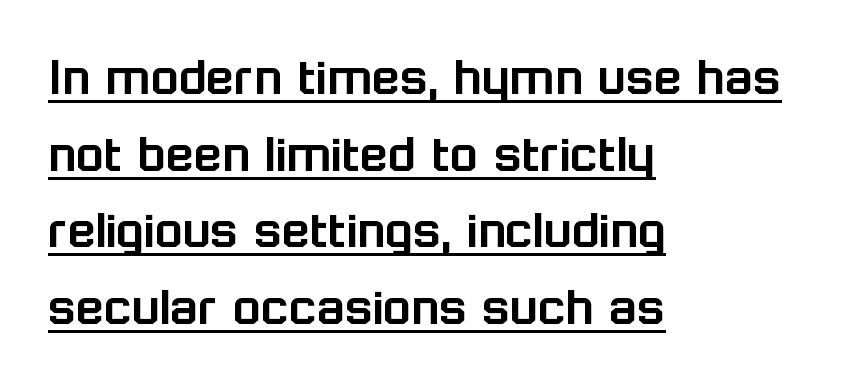
{"serif": "no", "italic": "no", "width": "normal", "stroke_contrast": "low", "x_height": "medium", "monospaced": "no", "underline": "yes", "align": "left", "line_spacing": "normal", "line_spacing_ratio": 1.32, "letter_spacing": "normal", "letter_spacing_em": 0.0, "glyph_px": 58}
